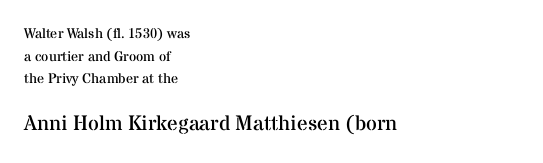
{"italic": "no", "bold": "no", "underline": "no", "align": "left", "line_spacing": "normal", "line_spacing_ratio": 1.62, "letter_spacing": "normal", "letter_spacing_em": 0.0, "larger_block": "second", "size_ratio": 1.5, "glyph_px": 21}
